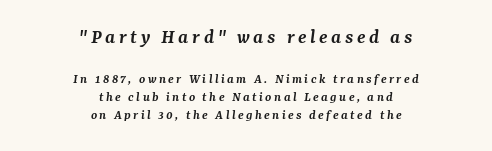
The image shows 21 px text type, italic (leaning right); set centered, normal line spacing (1.32x), not underlined; the first (top) block is 1.5x larger.
